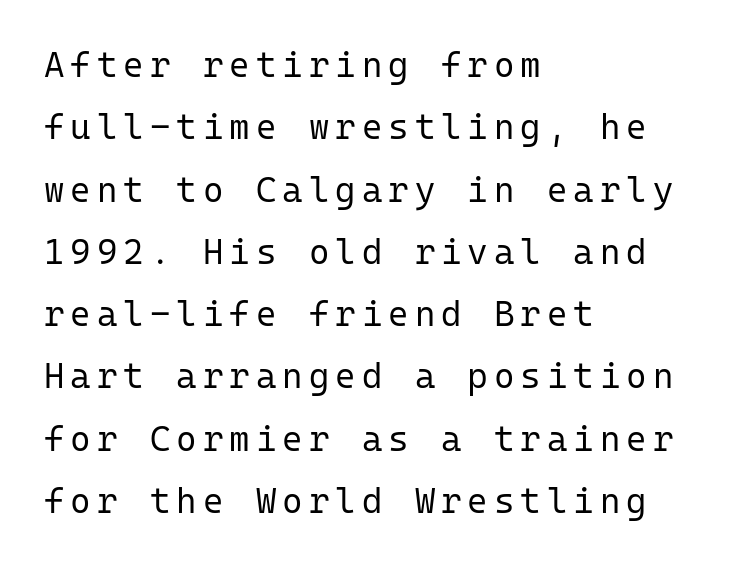
The image shows 35 px regular-weight sans-serif type, upright, monospaced; set left-aligned, line spacing 1.78x, not underlined; low stroke contrast and a medium x-height.
